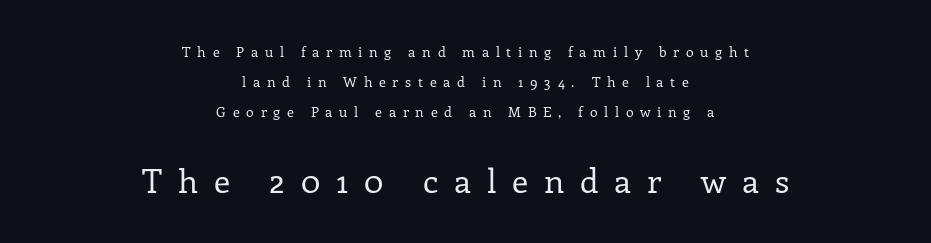
Does extra space separate the letters? Yes, quite a lot of it. Which of the two is more prominent by size? The second, at the bottom. Unlike a clean sans, this face finishes its strokes with serifs. The passage shown is typed in a proportional face where columns would drift.
